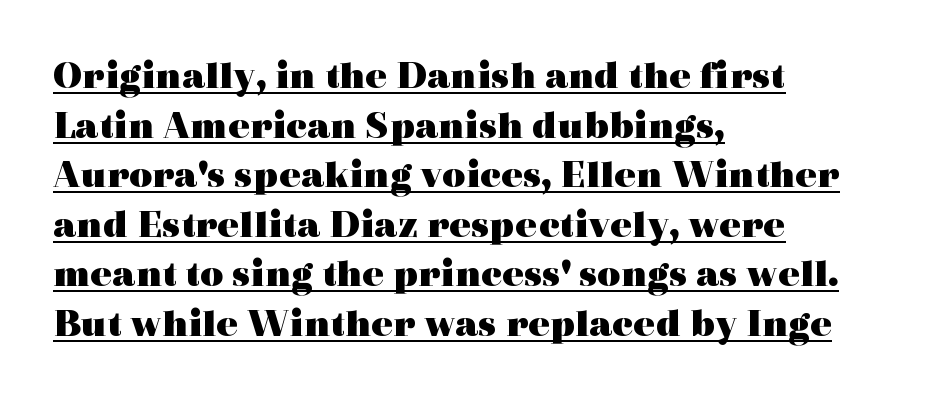
Q: Is the text bold? A: Yes.
Q: Is the text italic (slanted)? A: No, it is upright.
Q: Is the typeface a serif or a sans-serif typeface? A: Serif.
Q: Is the text underlined? A: Yes.
Q: How is the paragraph aligned? A: Left-aligned.
Q: Is the spacing between letters normal or unusually wide? A: Normal.
Q: Width (condensed, normal, or wide)? A: Wide.
Q: x-height? A: Medium.
Q: Monospaced? A: No.
